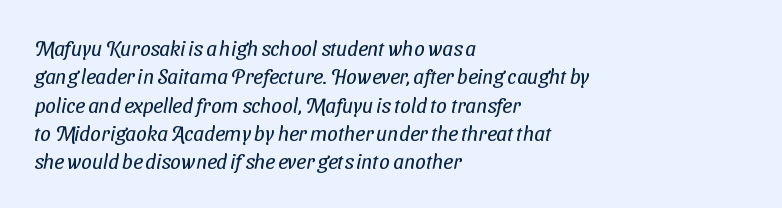
Q: Is the text bold? A: No.
Q: Is the text underlined? A: No.
Q: How is the paragraph aligned? A: Left-aligned.
Q: Is the spacing between letters normal or unusually wide? A: Normal.
Q: Is the spacing between lines tight, normal or loose? A: Normal.
